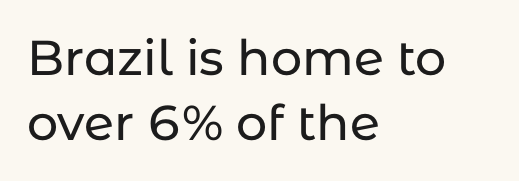
The image shows 49 px sans-serif type, upright; set left-aligned, normal line spacing (1.33x), normal letter spacing, not underlined; low stroke contrast and a medium x-height.
